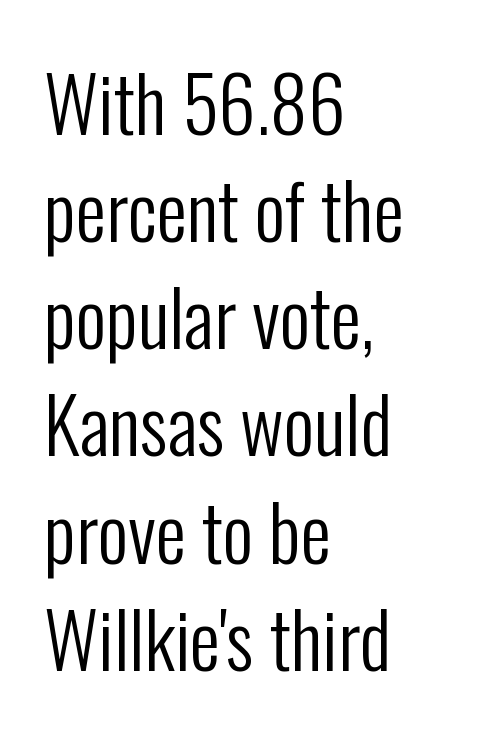
{"serif": "no", "italic": "no", "bold": "no", "weight": "regular", "width": "condensed", "stroke_contrast": "low", "x_height": "medium", "monospaced": "no", "underline": "no", "align": "left", "line_spacing": "normal", "line_spacing_ratio": 1.41, "letter_spacing": "normal", "letter_spacing_em": 0.0, "glyph_px": 76}
